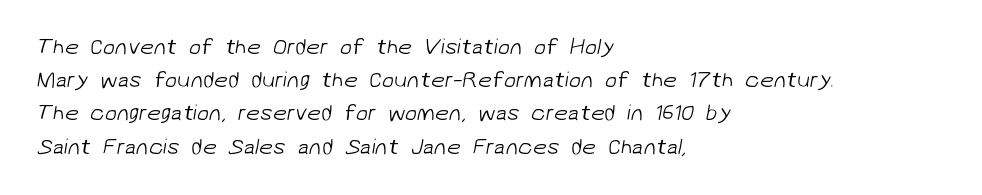
Q: Is the text bold? A: No.
Q: Is the text underlined? A: No.
Q: How is the paragraph aligned? A: Left-aligned.
Q: Is the spacing between letters normal or unusually wide? A: Normal.
Q: Is the spacing between lines tight, normal or loose? A: Normal.
